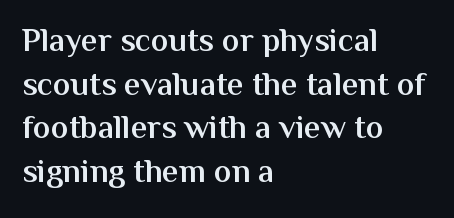
Notice how the stems are strictly vertical — no italics here. Do the characters align in a grid? No, the font is proportional. Visually the block forms a straight wall on the left and a jagged coastline on the right. The foot of each line stays bare and open. Nothing sits at the stroke ends, so this counts as sans-serif.
